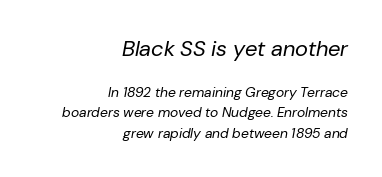
Q: Is the text bold? A: No.
Q: Is the text italic (slanted)? A: Yes, it leans right by about 10 degrees.
Q: Is the text underlined? A: No.
Q: How is the paragraph aligned? A: Right-aligned.
Q: Is the spacing between letters normal or unusually wide? A: Normal.
Q: Is the spacing between lines tight, normal or loose? A: Normal.
Q: Which block of text is set in a larger size, the first (top) or the second (bottom)? A: The first (top) one.
